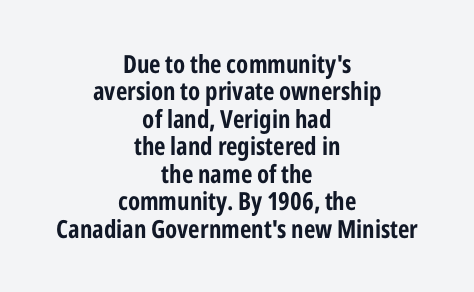
Here the glyphs are tracked normally, forming tight word shapes. Line starts and ends both wander, symmetrically. Underline: absent. Is there much room between lines? No — they nearly touch. The letters stand upright; this is a roman face.
